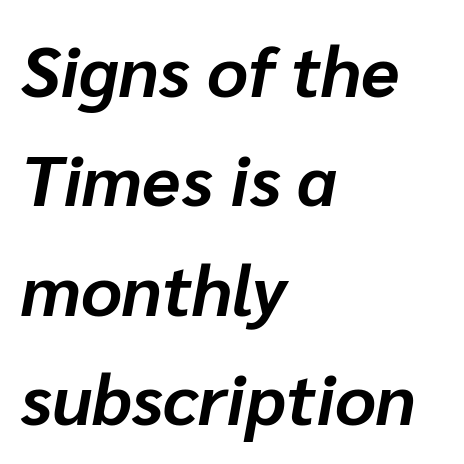
The image shows 71 px bold type, italic (leaning right); set left-aligned, normal line spacing (1.54x), normal letter spacing, not underlined; low stroke contrast and a medium x-height.
